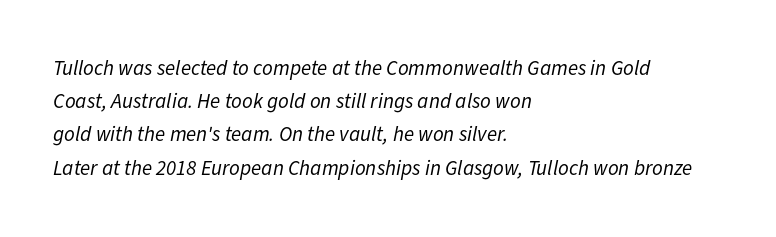
Glyph-to-glyph distance matches everyday printed text. The rendering anchors every line to the left-hand side. Only glyphs here, with clear space below each row. Unbolded letterforms with no extra heft.
